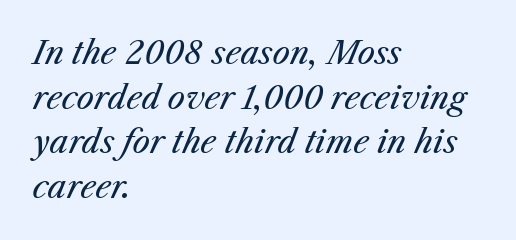
The image shows 31 px regular-weight type, italic (leaning right); set left-aligned, normal line spacing (1.44x), normal letter spacing, not underlined; medium stroke contrast and a medium x-height.
